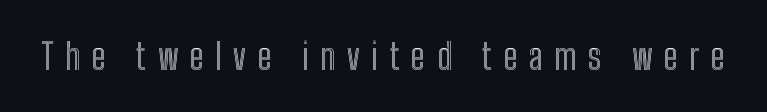
Nobody drew a line under any word here. Note the varied advance widths — an 'i' is clearly narrower than an 'm'. Posture: vertical. Characters follow at a spacing far wider than the type designer built in.
